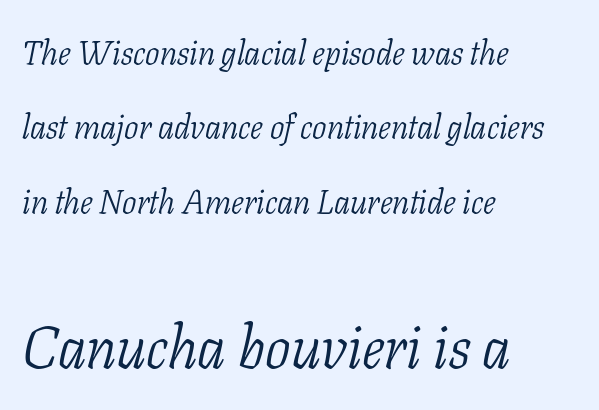
Q: Is the text bold? A: No.
Q: Is the text italic (slanted)? A: Yes, it leans right by about 11 degrees.
Q: Is the typeface a serif or a sans-serif typeface? A: Serif.
Q: Is the text underlined? A: No.
Q: How is the paragraph aligned? A: Left-aligned.
Q: Is the spacing between letters normal or unusually wide? A: Normal.
Q: Is the spacing between lines tight, normal or loose? A: Loose.
Q: Which block of text is set in a larger size, the first (top) or the second (bottom)? A: The second (bottom) one.
Q: Width (condensed, normal, or wide)? A: Condensed.
Q: Stroke contrast? A: Low.
Q: x-height? A: Medium.
Q: Monospaced? A: No.
